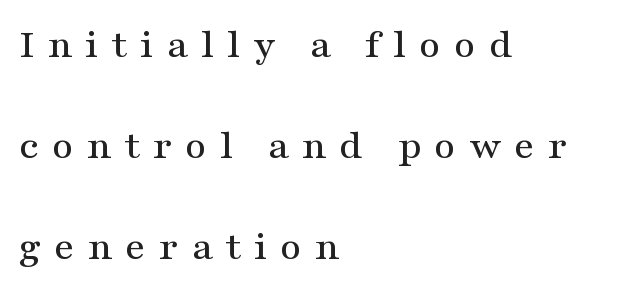
{"serif": "yes", "italic": "no", "width": "wide", "stroke_contrast": "medium", "x_height": "medium", "monospaced": "no", "underline": "no", "align": "left", "line_spacing": "loose", "line_spacing_ratio": 2.41, "letter_spacing": "wide", "letter_spacing_em": 0.3, "glyph_px": 42}
